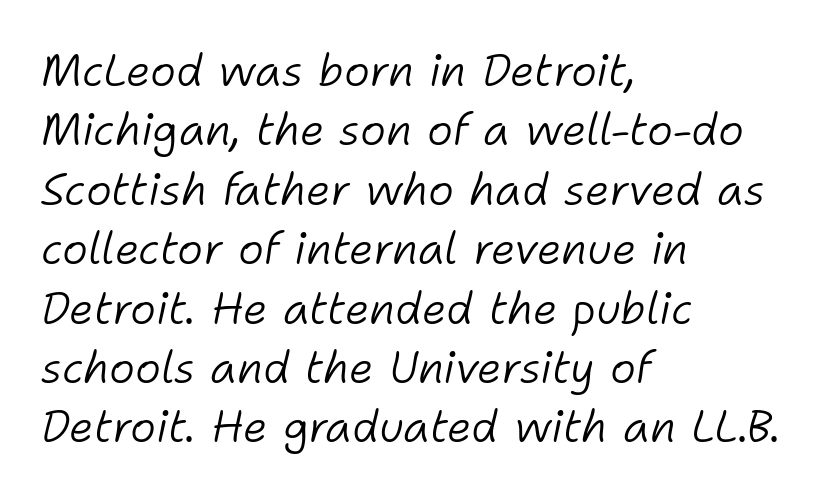
Q: Is the text bold? A: No.
Q: Is the text italic (slanted)? A: Yes, it leans right by about 11 degrees.
Q: Is the text underlined? A: No.
Q: How is the paragraph aligned? A: Left-aligned.
Q: Is the spacing between letters normal or unusually wide? A: Normal.
Q: Is the spacing between lines tight, normal or loose? A: Normal.
Q: Width (condensed, normal, or wide)? A: Normal.
Q: Stroke contrast? A: Low.
Q: x-height? A: Medium.
Q: Monospaced? A: No.
